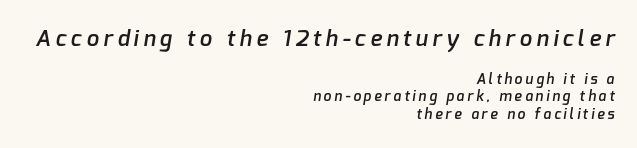
Words appear elongated and porous because spacing is wide. Students, this is semibold: more ink than regular, less than bold. Of the two passages, the one on top uses the larger point size. One glance says typical: line gaps are just what's usual. Descenders are the only things crossing below the line.
